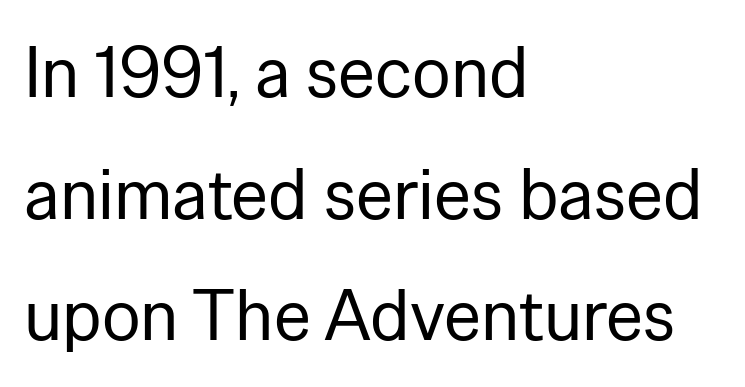
Q: Is the text bold? A: No.
Q: Is the text italic (slanted)? A: No, it is upright.
Q: Is the typeface a serif or a sans-serif typeface? A: Sans-serif.
Q: Is the text underlined? A: No.
Q: How is the paragraph aligned? A: Left-aligned.
Q: Is the spacing between letters normal or unusually wide? A: Normal.
Q: Is the spacing between lines tight, normal or loose? A: Normal.
Q: Width (condensed, normal, or wide)? A: Normal.
Q: Stroke contrast? A: Low.
Q: x-height? A: Medium.
Q: Monospaced? A: No.
